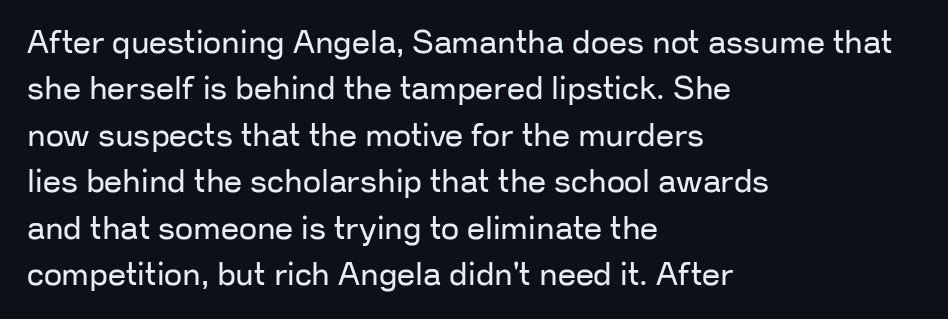
The image shows 32 px regular-weight sans-serif type, upright; set left-aligned, normal line spacing (1.45x), normal letter spacing, not underlined; low stroke contrast and a medium x-height.
